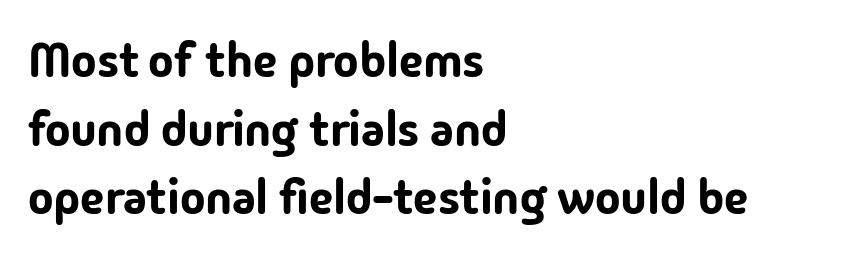
Honestly, there is no underline to notice here at all. Each letter keeps its own natural width here, so spacing adapts to shape. What's the leading like? Ordinary, nothing unusual. The horizontal fit of the characters is conventional and even. This rendering uses left alignment, leaving the right contour irregular.
